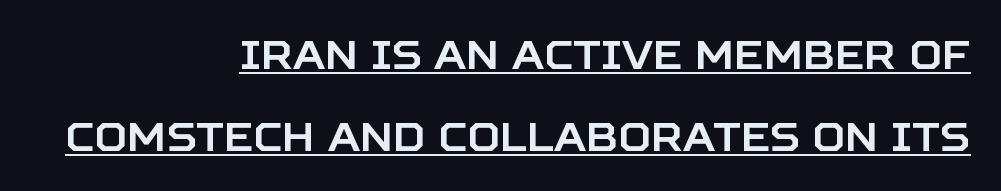
A continuous stroke trails under the words, as in a hyperlink. The designer went with a sans here, leaving each stem footless. This sample uses plain, unmodified letter spacing. Rows of type keep a wide berth in the vertical direction. These lines are rendered in a variable-pitch font. The type sits square on the baseline with zero lean.
